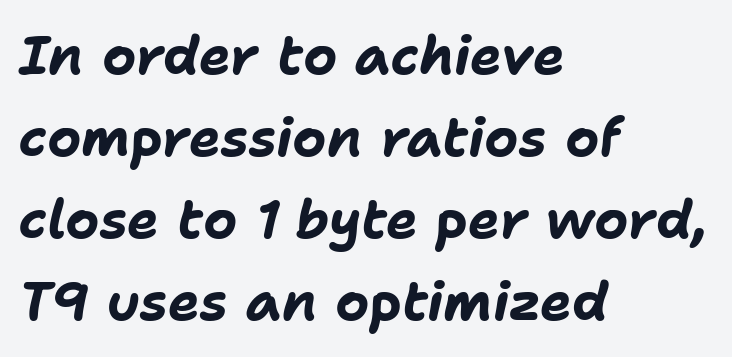
{"italic": "yes", "lean": "right", "slant_degrees": 11, "bold": "yes", "weight": "bold", "width": "normal", "stroke_contrast": "low", "x_height": "medium", "monospaced": "no", "underline": "no", "align": "left", "line_spacing": "normal", "line_spacing_ratio": 1.55, "letter_spacing": "normal", "letter_spacing_em": 0.0, "glyph_px": 53}
